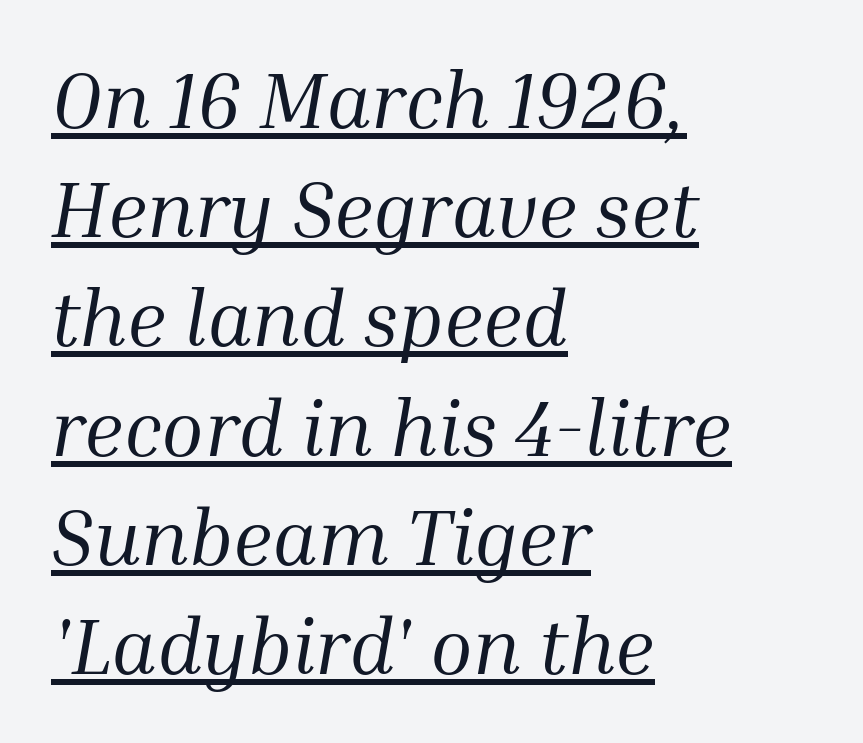
{"serif": "yes", "italic": "yes", "lean": "right", "slant_degrees": 10, "bold": "no", "weight": "regular", "width": "normal", "stroke_contrast": "medium", "x_height": "medium", "monospaced": "no", "underline": "yes", "align": "left", "line_spacing": "normal", "line_spacing_ratio": 1.4, "letter_spacing": "normal", "letter_spacing_em": 0.0, "glyph_px": 78}
